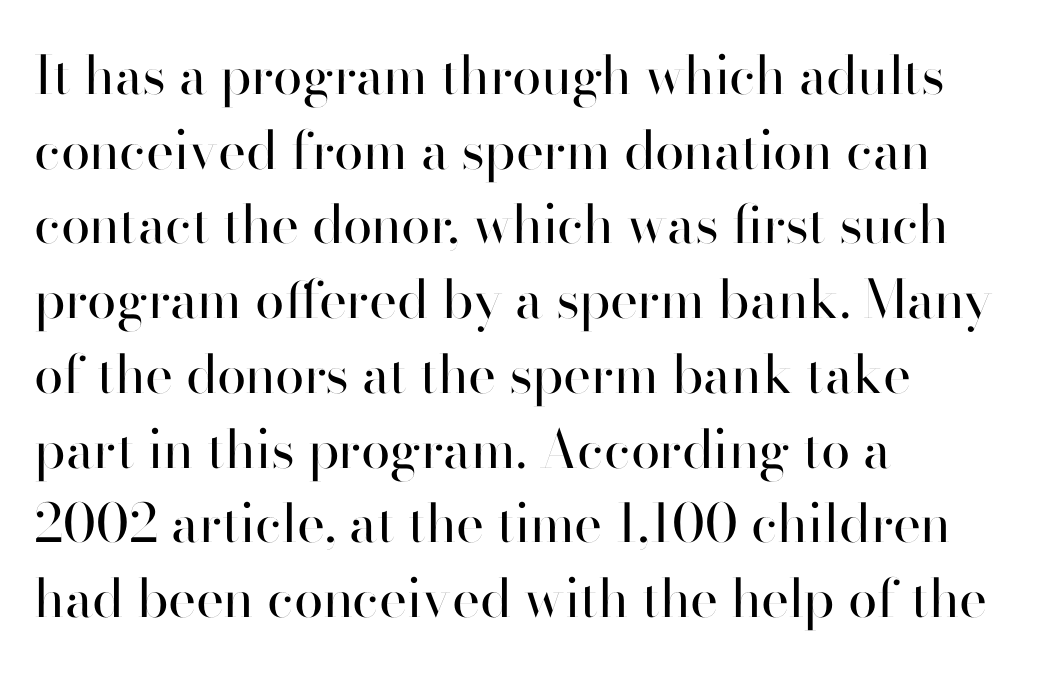
Q: Is the text bold? A: No.
Q: Is the text italic (slanted)? A: No, it is upright.
Q: Is the typeface a serif or a sans-serif typeface? A: Sans-serif.
Q: Is the text underlined? A: No.
Q: How is the paragraph aligned? A: Left-aligned.
Q: Is the spacing between letters normal or unusually wide? A: Normal.
Q: Is the spacing between lines tight, normal or loose? A: Normal.
Q: Width (condensed, normal, or wide)? A: Normal.
Q: Stroke contrast? A: High.
Q: x-height? A: Small.
Q: Monospaced? A: No.
